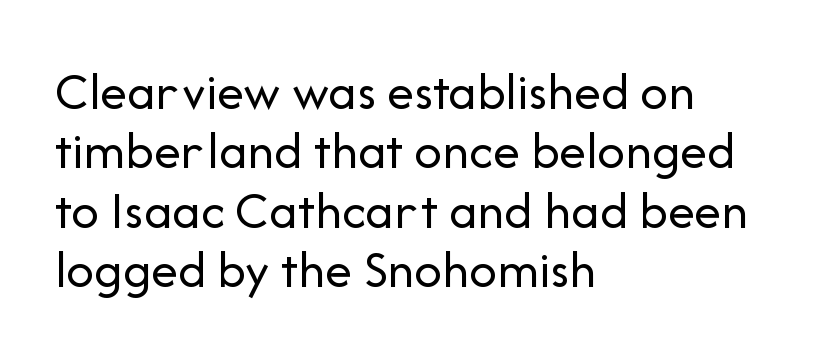
Check where the strokes stop: nothing finishes them off — pure sans. A classic flush-left, rag-right setting is used for this passage. Note the varied advance widths — an 'i' is clearly narrower than an 'm'. No chunkiness to these letters — they're not bold. The block of text is dense from top to bottom, with scant space between rows.
